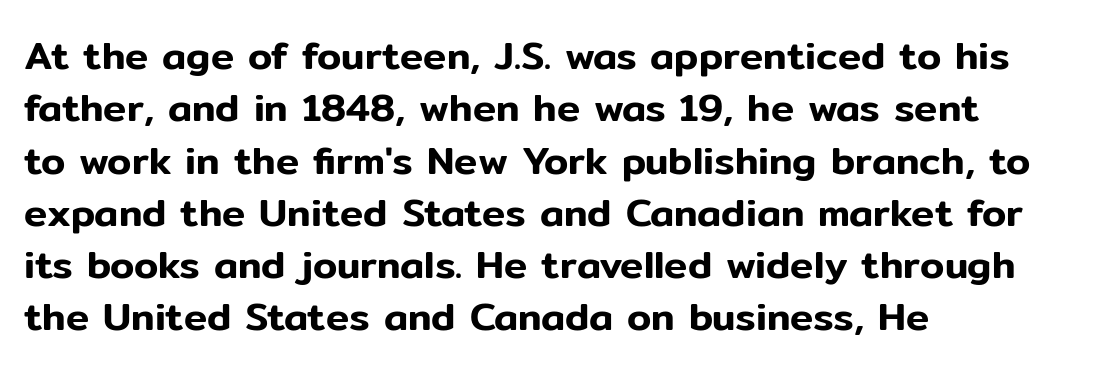
The letters stand upright; this is a roman face. Look at the tracking — it's just the regular setting, nothing added. Unmarked baselines from the first word to the last. The paragraph shown leans on its left margin.
